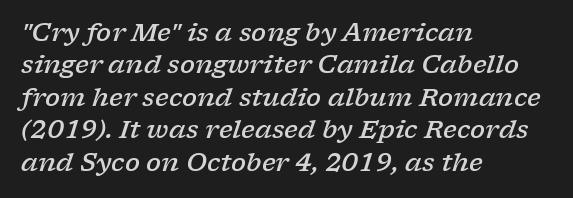
The image shows 25 px text type, italic (leaning right); set left-aligned, normal line spacing (1.3x), normal letter spacing, not underlined.
